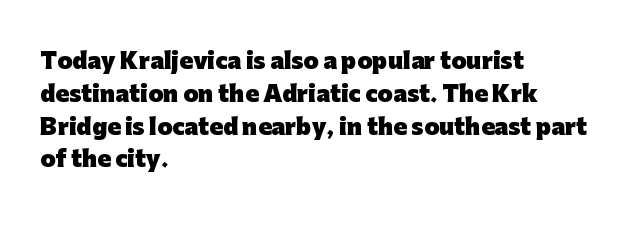
The image shows 22 px bold type, upright; set left-aligned, normal line spacing (1.49x), normal letter spacing, not underlined.
